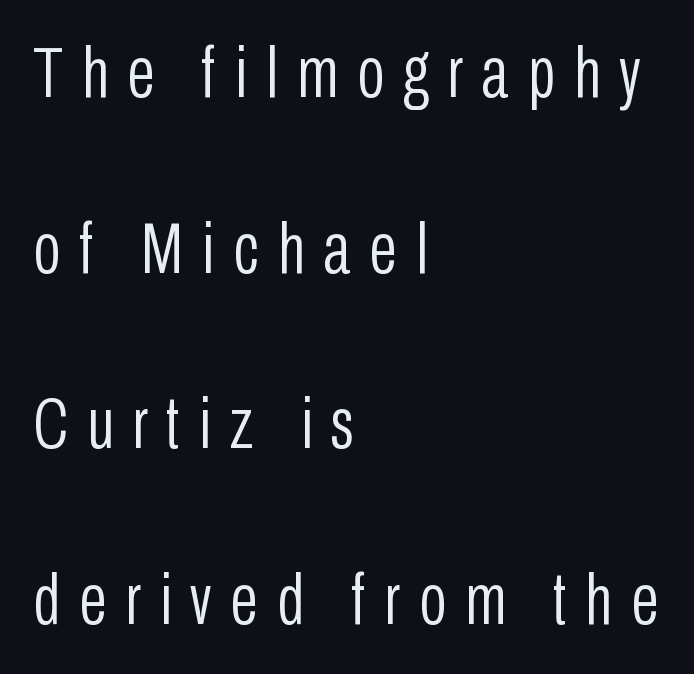
The image shows 72 px light, condensed sans-serif type, upright; set left-aligned, loose line spacing (2.44x), unusually wide letter spacing (+0.26 em), not underlined; low stroke contrast and a medium x-height.
